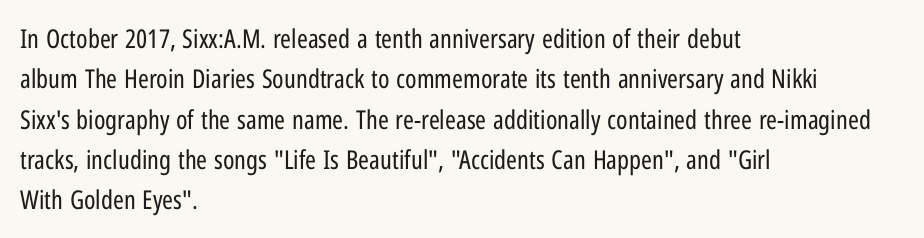
{"italic": "no", "bold": "no", "underline": "no", "align": "left", "line_spacing": "normal", "line_spacing_ratio": 1.55, "letter_spacing": "normal", "letter_spacing_em": 0.0, "glyph_px": 26}
